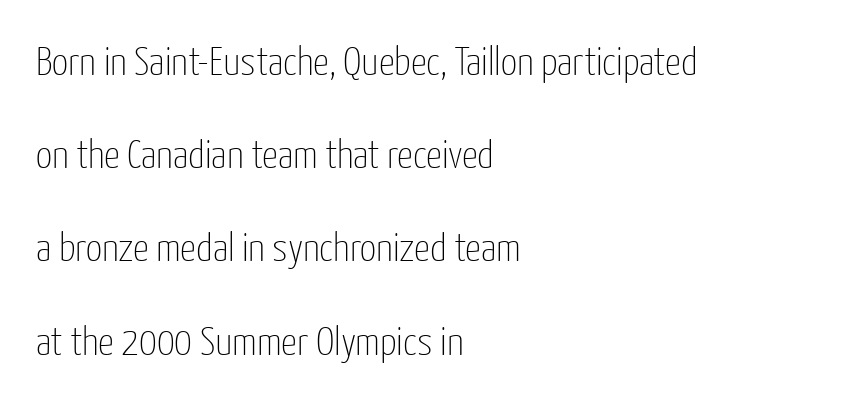
Every character sits straight up, as roman type does. Quick note: underline off. Letters have the restrained weight of plain body copy at most. This is sans-serif lettering, the kind often seen on screens and signage. The letters advance in unequal steps, a hallmark of proportional type.
